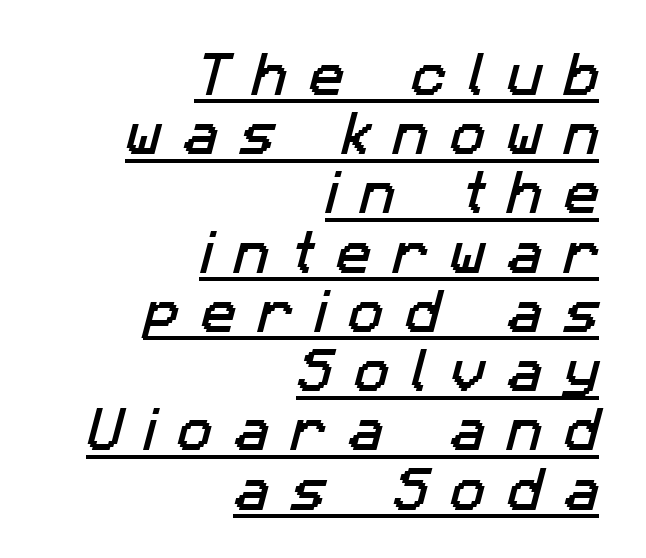
Looks like someone drew a line under every word here. Compared with typical body copy, the letter spacing here is much looser. These lines stack with their right ends in a neat column. Character widths vary here, with narrow letters taking less room than wide ones.
